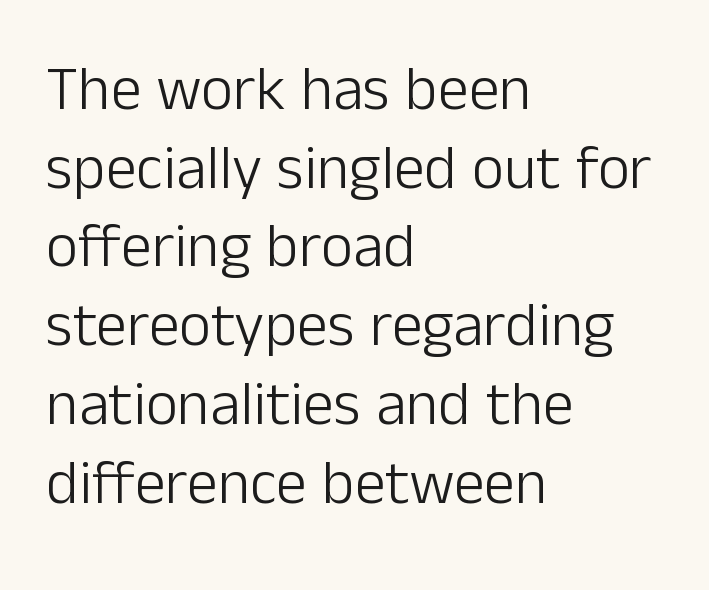
{"serif": "no", "italic": "no", "bold": "no", "weight": "light", "width": "normal", "stroke_contrast": "low", "x_height": "medium", "monospaced": "no", "underline": "no", "align": "left", "line_spacing": "normal", "line_spacing_ratio": 1.27, "letter_spacing": "normal", "letter_spacing_em": 0.0, "glyph_px": 62}
